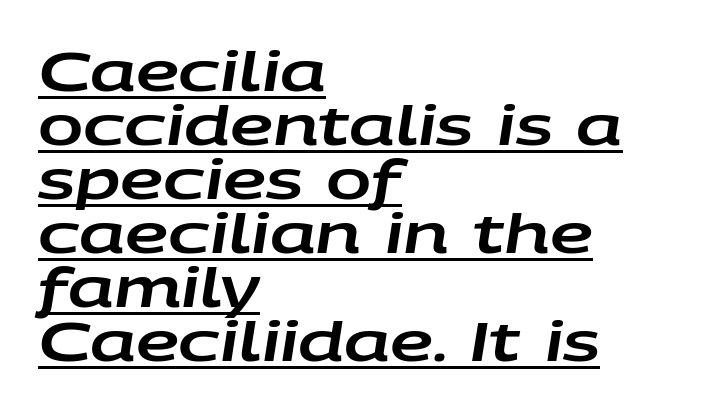
Notice how the stems are inclined rather than vertical — that's the hallmark of italics. Closely set lines give the paragraph a compact silhouette. The letters advance in unequal steps, a hallmark of proportional type. Students, note that the glyphs here touch the page at normal intervals. A continuous stroke trails under the words, as in a hyperlink. These lines are set flush left with a ragged right edge.
